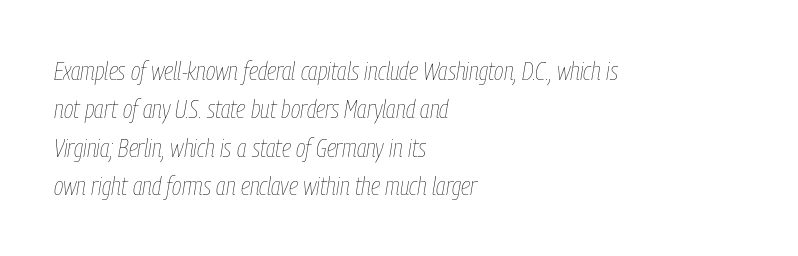
The letterforms sit at book weight or below. Nobody drew a line under any word here. Students, observe: this is what conventionally led text looks like. The whole block is typeset with a tilt. What stands out about the letter spacing? Nothing — it is the standard amount. A student would call this left alignment; a typographer would say flush left, rag right.
